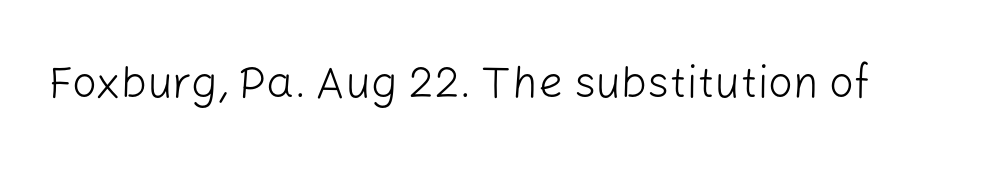
The passage shown is typed in a proportional face where columns would drift. In terms of letterform style, serifs are entirely absent. Decoration check: the copy has no underline. This is not heavy type; no bold has been used.
